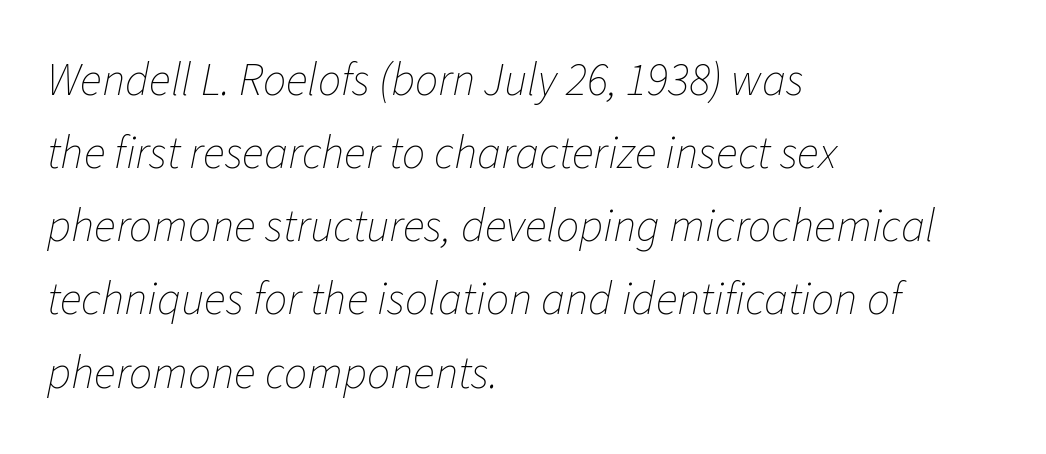
{"italic": "yes", "lean": "right", "slant_degrees": 11, "bold": "no", "weight": "thin", "width": "normal", "stroke_contrast": "low", "x_height": "medium", "monospaced": "no", "underline": "no", "align": "left", "line_spacing": "normal", "line_spacing_ratio": 1.59, "letter_spacing": "normal", "letter_spacing_em": 0.0, "glyph_px": 46}
